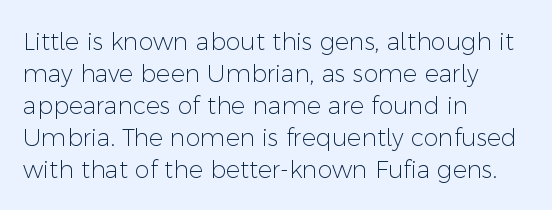
Q: Is the text bold? A: No.
Q: Is the text italic (slanted)? A: No, it is upright.
Q: Is the text underlined? A: No.
Q: How is the paragraph aligned? A: Left-aligned.
Q: Is the spacing between letters normal or unusually wide? A: Normal.
Q: Is the spacing between lines tight, normal or loose? A: Normal.
